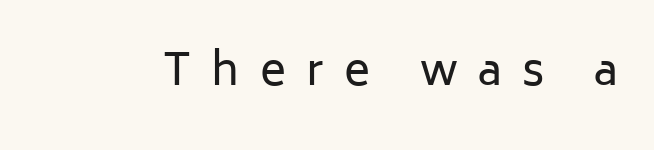
The image shows 44 px regular-weight sans-serif type, upright; set unusually wide letter spacing (+0.46 em), not underlined; low stroke contrast and a medium x-height.
